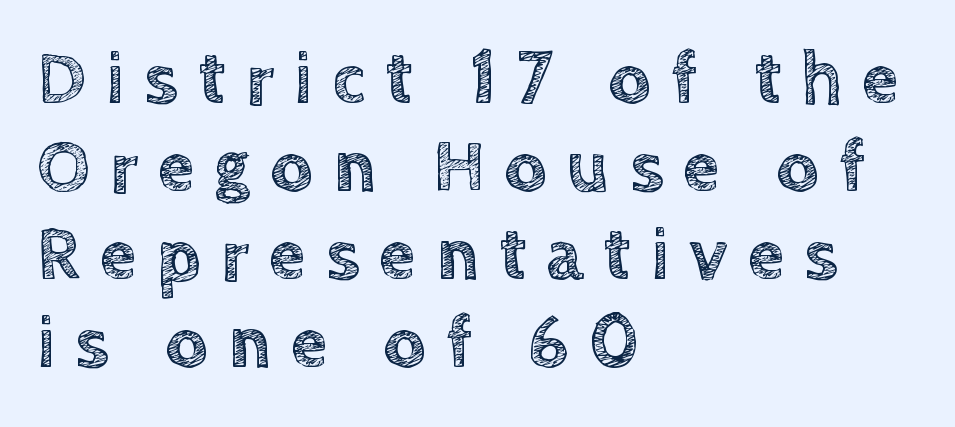
{"italic": "no", "width": "normal", "x_height": "large", "monospaced": "no", "underline": "no", "align": "left", "line_spacing_ratio": 1.19, "letter_spacing": "wide", "letter_spacing_em": 0.27, "glyph_px": 74}
